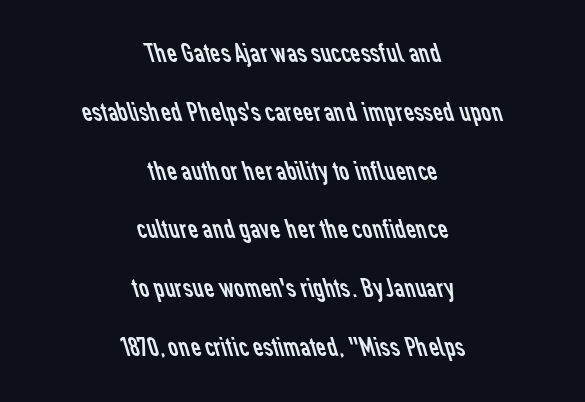
Q: Is the text bold? A: No.
Q: Is the typeface a serif or a sans-serif typeface? A: Sans-serif.
Q: Is the text underlined? A: No.
Q: How is the paragraph aligned? A: Centered.
Q: Is the spacing between letters normal or unusually wide? A: Normal.
Q: Is the spacing between lines tight, normal or loose? A: Loose.
Q: Width (condensed, normal, or wide)? A: Normal.
Q: Stroke contrast? A: Low.
Q: x-height? A: Medium.
Q: Monospaced? A: No.
